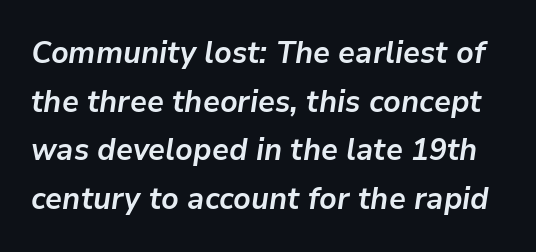
The image shows 31 px semibold type, italic (leaning right); set normal line spacing (1.57x), normal letter spacing, not underlined; low stroke contrast and a medium x-height.
